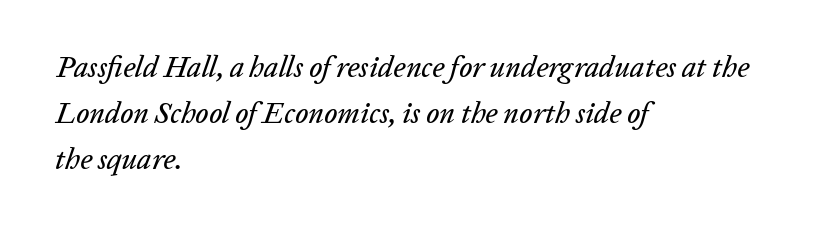
The image shows 29 px text type, italic (leaning right); set left-aligned, normal line spacing (1.58x), normal letter spacing, not underlined; low stroke contrast and a medium x-height.
